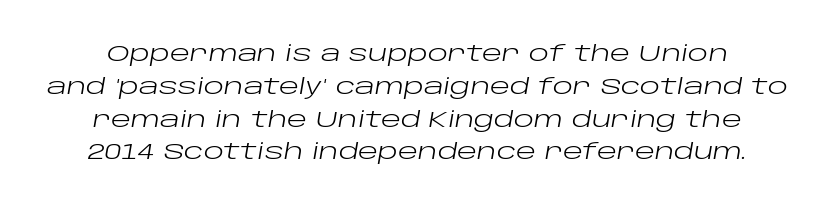
Q: Is the text bold? A: No.
Q: Is the text italic (slanted)? A: Yes, it leans right by about 10 degrees.
Q: Is the text underlined? A: No.
Q: Is the spacing between letters normal or unusually wide? A: Normal.
Q: Is the spacing between lines tight, normal or loose? A: Normal.
